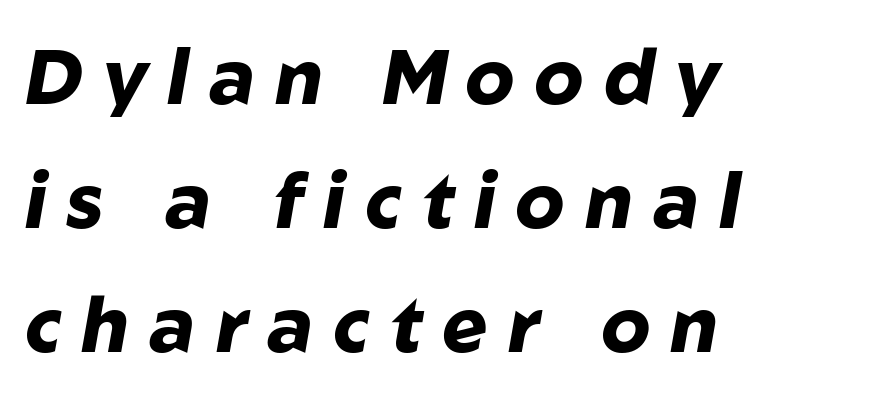
The image shows 77 px heavy type, italic (leaning right); set left-aligned, normal line spacing (1.61x), unusually wide letter spacing (+0.26 em), not underlined; low stroke contrast and a medium x-height.
